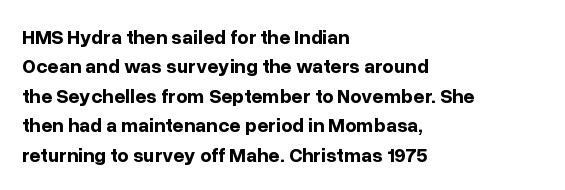
The image shows 20 px bold type, upright; set left-aligned, normal line spacing (1.47x), normal letter spacing, not underlined.
